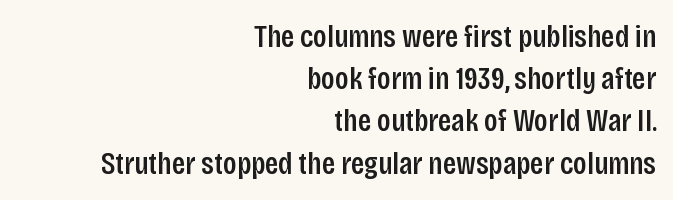
Q: Is the text italic (slanted)? A: No, it is upright.
Q: Is the typeface a serif or a sans-serif typeface? A: Sans-serif.
Q: Is the text underlined? A: No.
Q: How is the paragraph aligned? A: Right-aligned.
Q: Is the spacing between letters normal or unusually wide? A: Normal.
Q: Is the spacing between lines tight, normal or loose? A: Normal.
Q: Width (condensed, normal, or wide)? A: Condensed.
Q: Stroke contrast? A: Low.
Q: x-height? A: Large.
Q: Monospaced? A: No.
